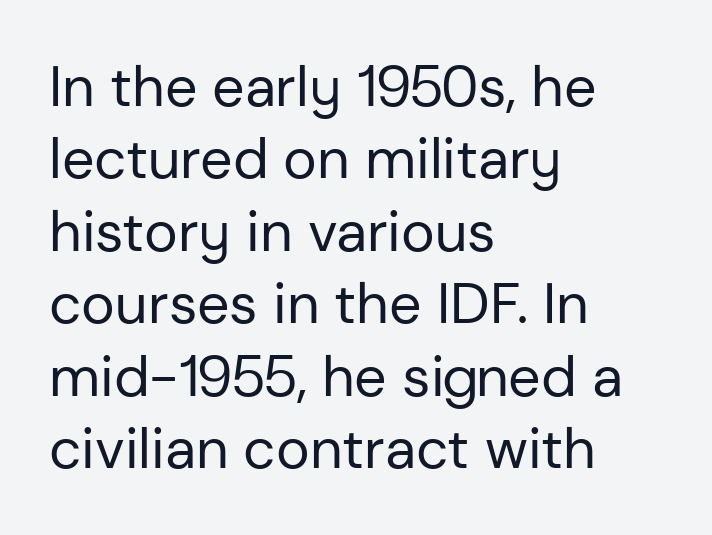
The image shows 57 px regular-weight sans-serif type, upright; set left-aligned, normal line spacing (1.27x), normal letter spacing, not underlined; low stroke contrast and a medium x-height.
